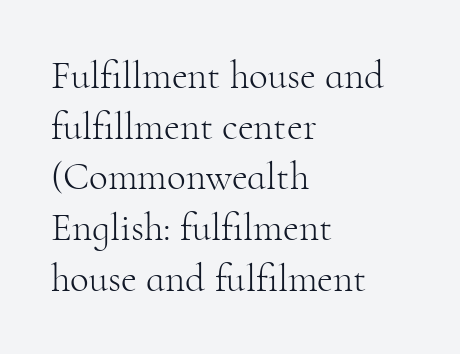
A typesetter would call this proportional, since set widths differ per character. Caption: face not bold, strokes unweighted. Compared with typical body copy, the letter spacing here is the same. The space directly below the letters is spotless. How would I describe the line gaps? Plain and ordinary.
